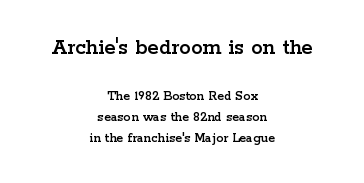
Q: Is the text italic (slanted)? A: No, it is upright.
Q: Is the text underlined? A: No.
Q: How is the paragraph aligned? A: Centered.
Q: Is the spacing between letters normal or unusually wide? A: Normal.
Q: Is the spacing between lines tight, normal or loose? A: Normal.
Q: Which block of text is set in a larger size, the first (top) or the second (bottom)? A: The first (top) one.
